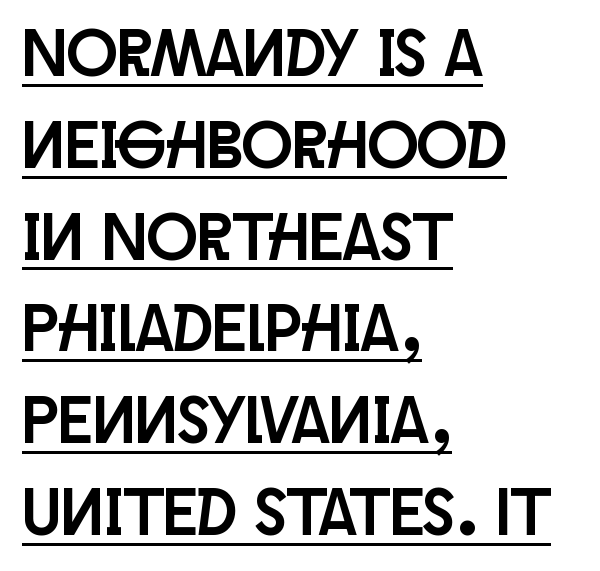
The image shows 67 px condensed sans-serif type, upright; set left-aligned, normal line spacing (1.37x), normal letter spacing, underlined; low stroke contrast and a large x-height.
